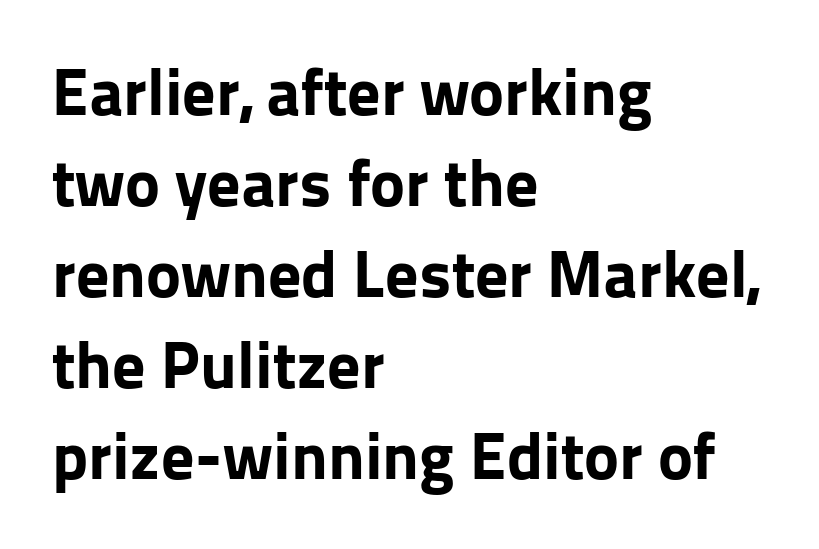
{"serif": "no", "italic": "no", "bold": "yes", "weight": "bold", "width": "normal", "stroke_contrast": "low", "x_height": "medium", "monospaced": "no", "underline": "no", "align": "left", "line_spacing": "normal", "line_spacing_ratio": 1.38, "letter_spacing": "normal", "letter_spacing_em": 0.0, "glyph_px": 66}
